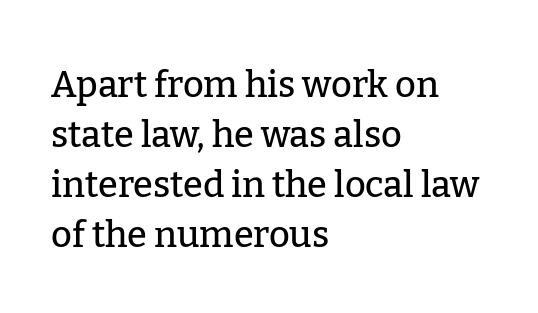
{"serif": "yes", "italic": "no", "width": "normal", "stroke_contrast": "low", "x_height": "medium", "monospaced": "no", "underline": "no", "align": "left", "line_spacing": "normal", "line_spacing_ratio": 1.39, "letter_spacing": "normal", "letter_spacing_em": 0.0, "glyph_px": 36}
